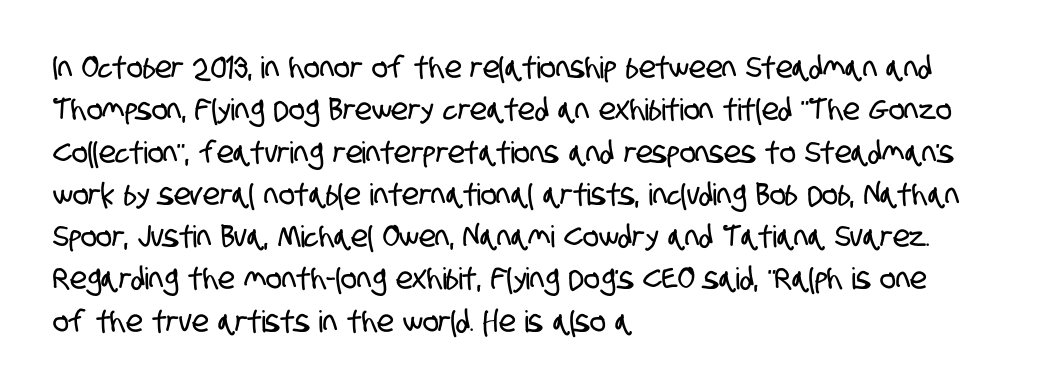
The image shows 30 px condensed sans-serif type; set left-aligned, normal line spacing (1.41x), normal letter spacing, not underlined; low stroke contrast and a large x-height.
